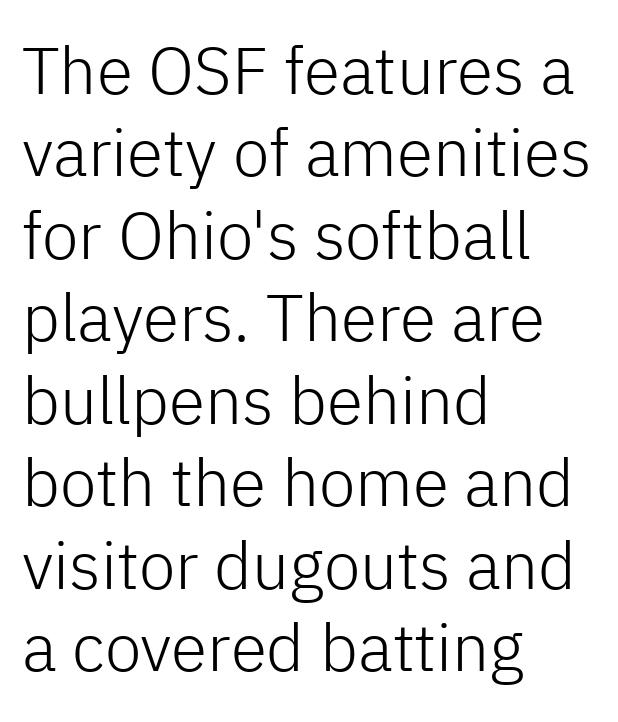
{"serif": "no", "italic": "no", "bold": "no", "weight": "light", "width": "normal", "stroke_contrast": "low", "x_height": "medium", "monospaced": "no", "underline": "no", "align": "left", "line_spacing": "normal", "line_spacing_ratio": 1.25, "letter_spacing": "normal", "letter_spacing_em": 0.0, "glyph_px": 66}
